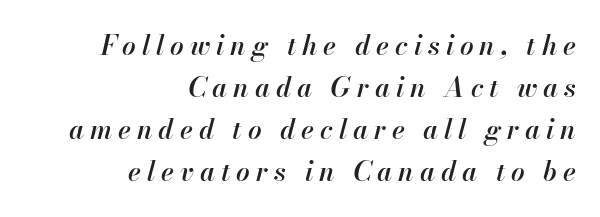
On the weight axis this lands at semibold, roughly 600. The axis of the letterforms is tilted away from vertical. The rendering anchors every line to the right-hand side. The letterforms stand isolated, each surrounded by extra space. The line-height multiplier appears to be the usual default.
